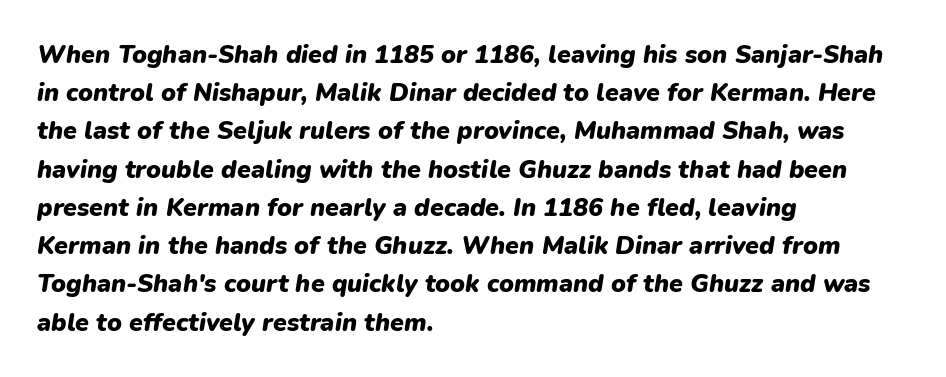
The image shows 25 px bold type, italic (leaning right); set left-aligned, normal line spacing (1.53x), normal letter spacing, not underlined.
